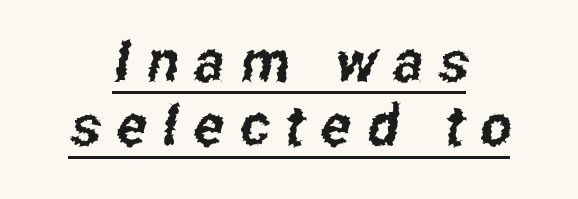
Q: Is the typeface a serif or a sans-serif typeface? A: Sans-serif.
Q: Is the text underlined? A: Yes.
Q: How is the paragraph aligned? A: Centered.
Q: Is the spacing between letters normal or unusually wide? A: Unusually wide.
Q: Is the spacing between lines tight, normal or loose? A: Tight.
Q: Width (condensed, normal, or wide)? A: Condensed.
Q: Stroke contrast? A: Low.
Q: x-height? A: Medium.
Q: Monospaced? A: No.
